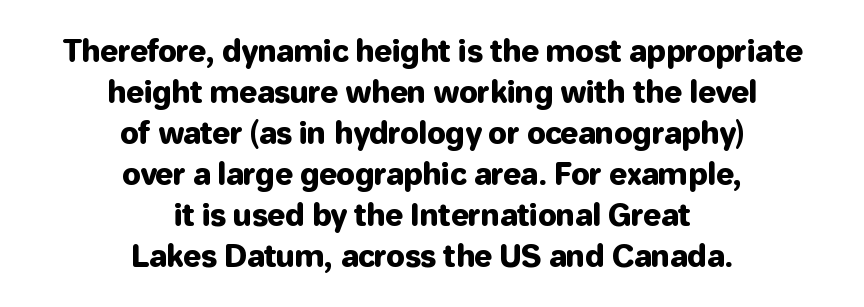
Q: Is the text italic (slanted)? A: No, it is upright.
Q: Is the typeface a serif or a sans-serif typeface? A: Sans-serif.
Q: Is the text underlined? A: No.
Q: How is the paragraph aligned? A: Centered.
Q: Is the spacing between letters normal or unusually wide? A: Normal.
Q: Is the spacing between lines tight, normal or loose? A: Normal.
Q: Width (condensed, normal, or wide)? A: Normal.
Q: Stroke contrast? A: Low.
Q: x-height? A: Medium.
Q: Monospaced? A: No.
